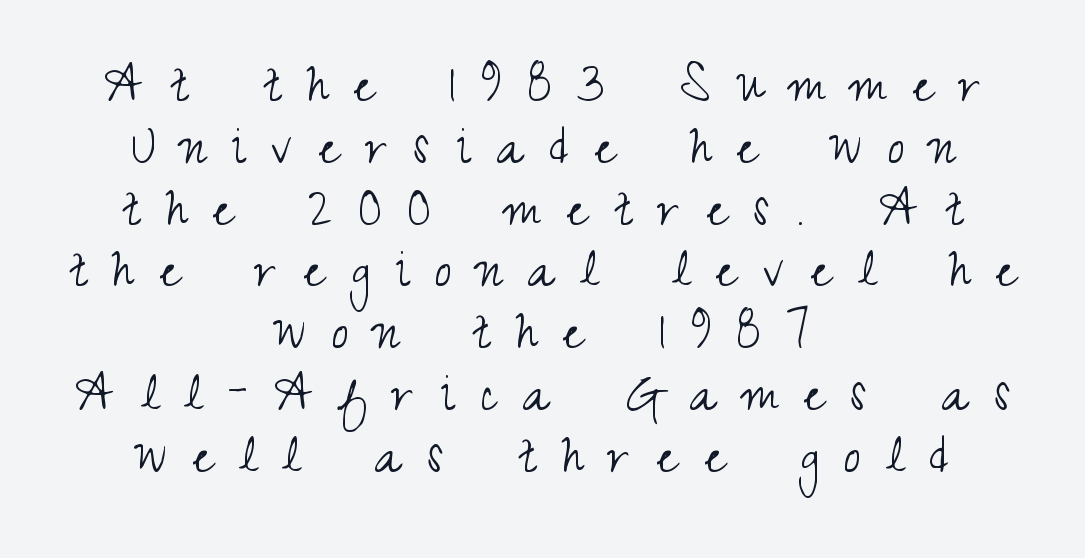
{"serif": "no", "italic": "no", "bold": "no", "weight": "light", "width": "condensed", "stroke_contrast": "medium", "x_height": "small", "monospaced": "no", "underline": "no", "align": "center", "line_spacing": "tight", "line_spacing_ratio": 1.03, "letter_spacing": "wide", "letter_spacing_em": 0.44, "glyph_px": 60}
